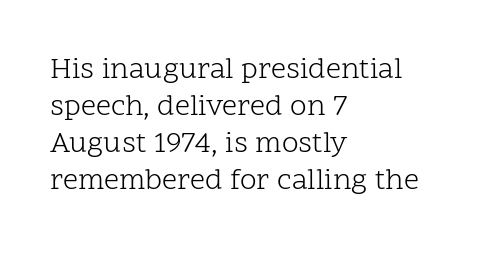
Q: Is the text bold? A: No.
Q: Is the text italic (slanted)? A: No, it is upright.
Q: Is the typeface a serif or a sans-serif typeface? A: Serif.
Q: Is the text underlined? A: No.
Q: How is the paragraph aligned? A: Left-aligned.
Q: Is the spacing between letters normal or unusually wide? A: Normal.
Q: Width (condensed, normal, or wide)? A: Normal.
Q: Stroke contrast? A: Low.
Q: x-height? A: Medium.
Q: Monospaced? A: No.
